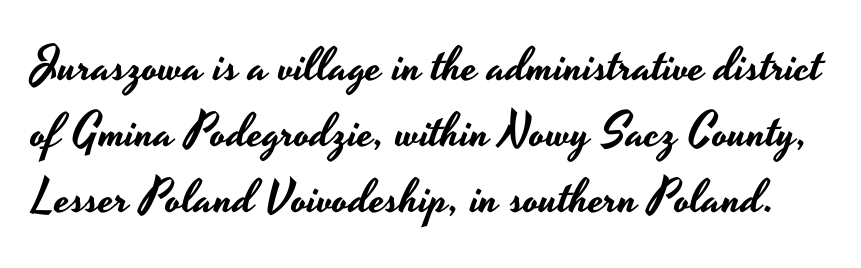
The image shows 47 px wide sans-serif type; set normal line spacing (1.4x), normal letter spacing, not underlined; low stroke contrast and a small x-height.
